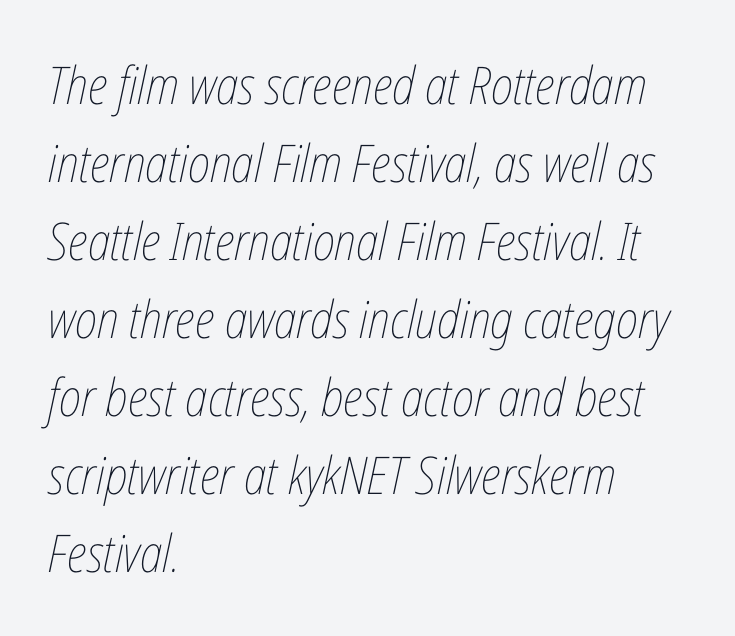
Left-aligned paragraph, ragged on the right. The tracking reads as untouched default to a designer's eye. Just letters on the line, the space beneath them empty. Do the characters align in a grid? No, the font is proportional.
